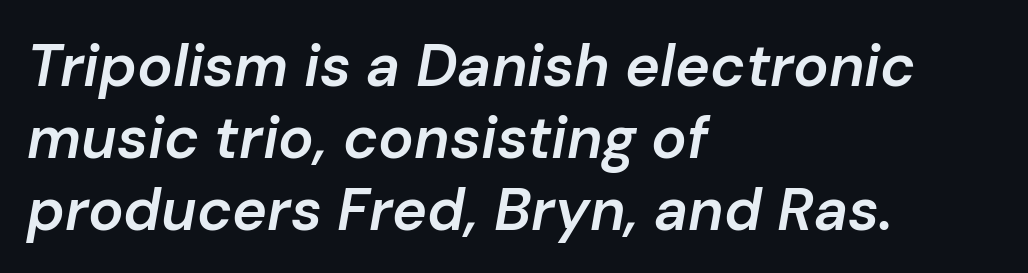
Q: Is the text bold? A: Semi-bold.
Q: Is the text italic (slanted)? A: Yes, it leans right by about 10 degrees.
Q: Is the text underlined? A: No.
Q: How is the paragraph aligned? A: Left-aligned.
Q: Is the spacing between letters normal or unusually wide? A: Normal.
Q: Width (condensed, normal, or wide)? A: Normal.
Q: Stroke contrast? A: Low.
Q: x-height? A: Medium.
Q: Monospaced? A: No.
